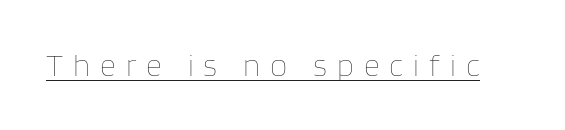
The typesetting does not lean heavy: it is not bold. The passage shown is typed in a proportional face where columns would drift. Caption: lettering with a line underneath. Display-style spreading of the glyphs; the letterfit is very open. Do the letters lean? They stand straight.
